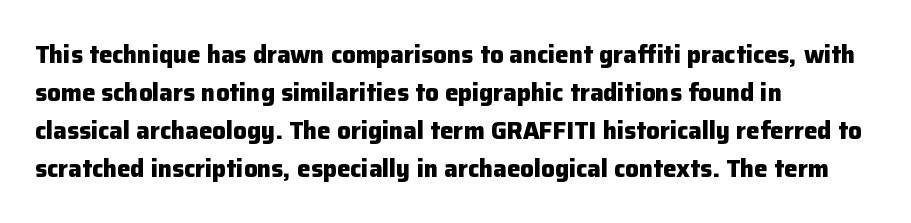
The image shows 24 px bold type, upright; set left-aligned, normal line spacing (1.58x), normal letter spacing, not underlined.
